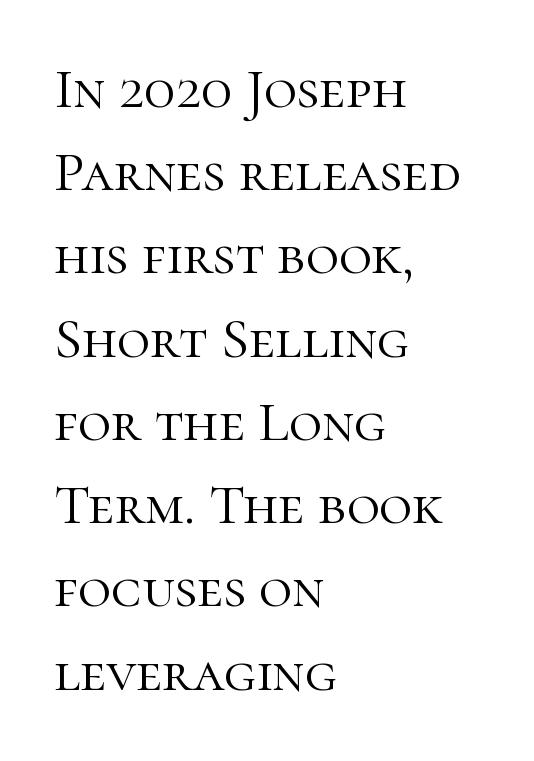
The image shows 57 px light serif type, upright; set left-aligned, normal line spacing (1.46x), normal letter spacing, not underlined; high stroke contrast and a medium x-height.
